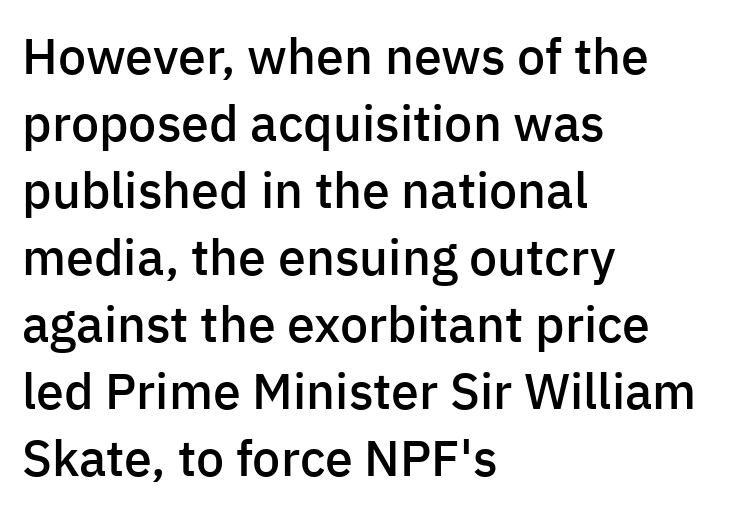
Q: Is the text bold? A: Semi-bold.
Q: Is the text italic (slanted)? A: No, it is upright.
Q: Is the typeface a serif or a sans-serif typeface? A: Sans-serif.
Q: Is the text underlined? A: No.
Q: How is the paragraph aligned? A: Left-aligned.
Q: Is the spacing between letters normal or unusually wide? A: Normal.
Q: Is the spacing between lines tight, normal or loose? A: Normal.
Q: Width (condensed, normal, or wide)? A: Normal.
Q: Stroke contrast? A: Low.
Q: x-height? A: Medium.
Q: Monospaced? A: No.
